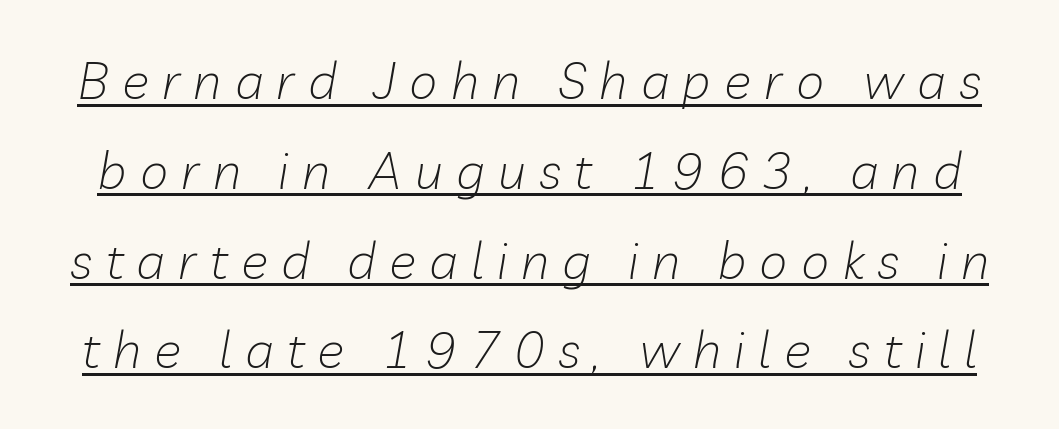
{"italic": "yes", "lean": "right", "slant_degrees": 10, "bold": "no", "weight": "light", "width": "normal", "stroke_contrast": "low", "x_height": "medium", "monospaced": "no", "underline": "yes", "line_spacing_ratio": 1.76, "letter_spacing": "wide", "letter_spacing_em": 0.26, "glyph_px": 51}
